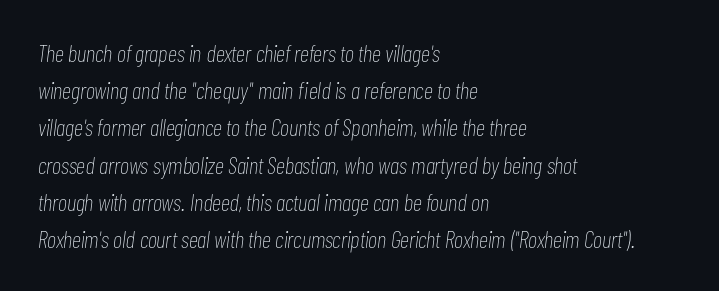
{"italic": "yes", "lean": "right", "slant_degrees": 7, "bold": "no", "underline": "no", "align": "left", "line_spacing": "normal", "line_spacing_ratio": 1.55, "letter_spacing": "normal", "letter_spacing_em": 0.0, "glyph_px": 24}
